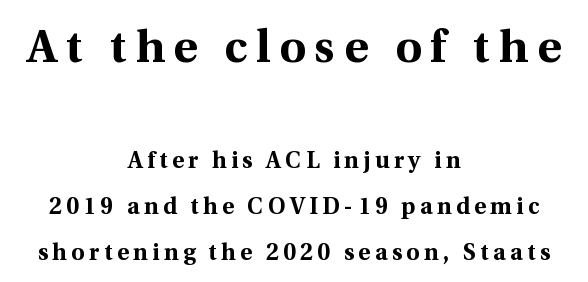
Q: Is the text bold? A: Yes.
Q: Is the text italic (slanted)? A: No, it is upright.
Q: Is the typeface a serif or a sans-serif typeface? A: Serif.
Q: Is the text underlined? A: No.
Q: How is the paragraph aligned? A: Centered.
Q: Is the spacing between lines tight, normal or loose? A: Loose.
Q: Which block of text is set in a larger size, the first (top) or the second (bottom)? A: The first (top) one.
Q: Width (condensed, normal, or wide)? A: Normal.
Q: x-height? A: Medium.
Q: Monospaced? A: No.
